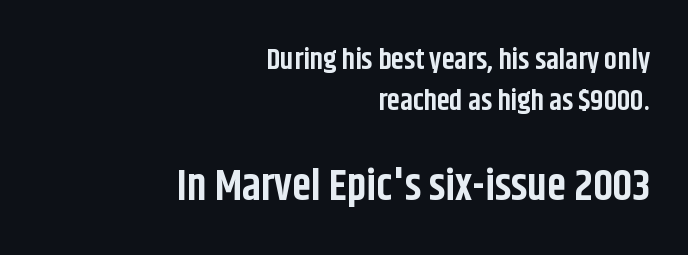
The image shows 43 px bold, condensed sans-serif type, upright; set right-aligned, normal line spacing (1.41x), normal letter spacing, not underlined; the second (bottom) block is 1.48x larger; low stroke contrast and a large x-height.
